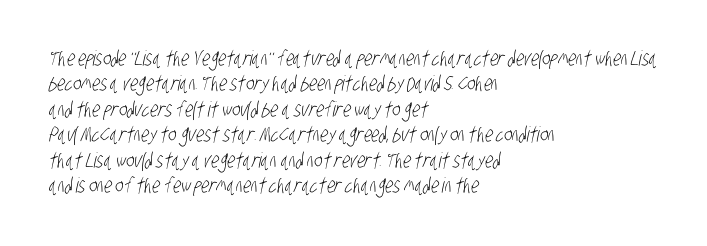
Q: Is the text bold? A: No.
Q: Is the text underlined? A: No.
Q: How is the paragraph aligned? A: Left-aligned.
Q: Is the spacing between letters normal or unusually wide? A: Normal.
